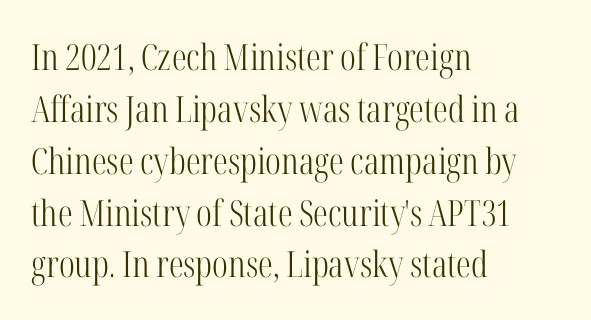
The letters carry serifs — small finishing strokes at the ends of their stems. This rendering uses left alignment, leaving the right contour irregular. Bare-footed words on every line. Vertically, the passage feels balanced, rows spaced as you'd expect.
